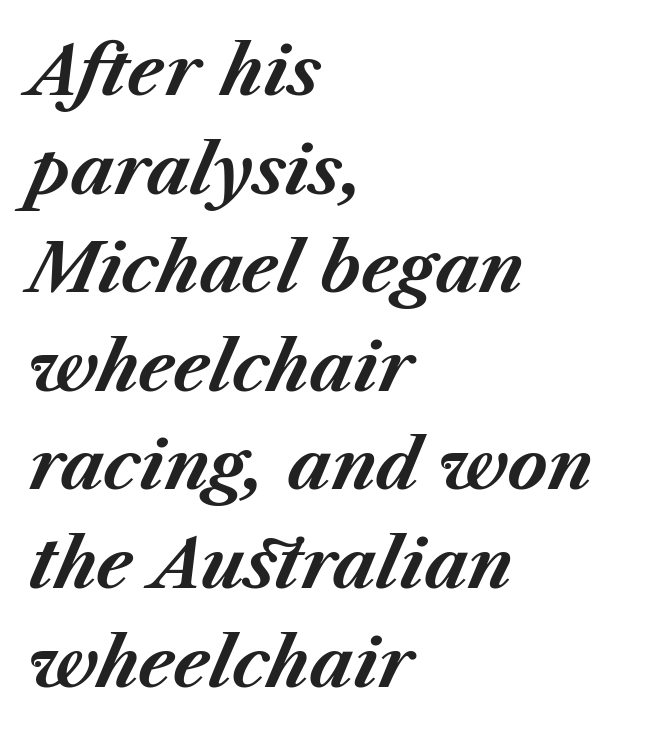
Q: Is the text bold? A: Yes.
Q: Is the text italic (slanted)? A: Yes, it leans right by about 23 degrees.
Q: Is the text underlined? A: No.
Q: How is the paragraph aligned? A: Left-aligned.
Q: Is the spacing between letters normal or unusually wide? A: Normal.
Q: Is the spacing between lines tight, normal or loose? A: Normal.
Q: Width (condensed, normal, or wide)? A: Normal.
Q: Stroke contrast? A: Medium.
Q: x-height? A: Medium.
Q: Monospaced? A: No.
